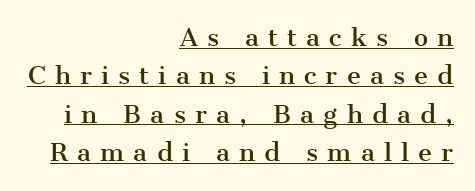
{"italic": "no", "underline": "yes", "align": "right", "line_spacing": "normal", "line_spacing_ratio": 1.6, "letter_spacing": "wide", "letter_spacing_em": 0.38, "glyph_px": 24}
